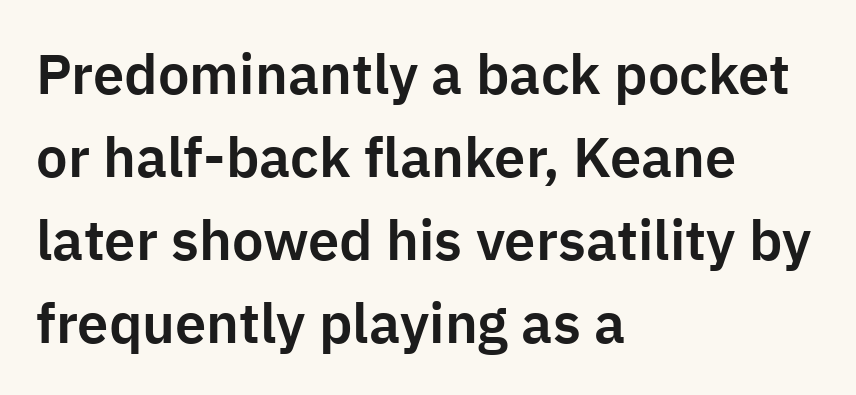
{"serif": "no", "italic": "no", "width": "normal", "stroke_contrast": "low", "x_height": "medium", "monospaced": "no", "underline": "no", "align": "left", "line_spacing": "normal", "line_spacing_ratio": 1.48, "letter_spacing": "normal", "letter_spacing_em": 0.0, "glyph_px": 56}
